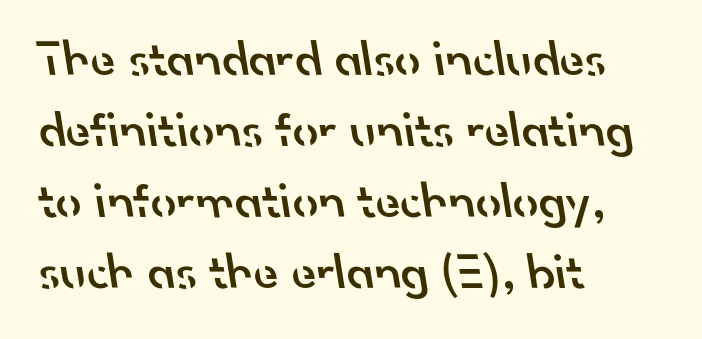
{"serif": "no", "bold": "semi", "weight": "semibold", "width": "normal", "stroke_contrast": "low", "x_height": "small", "monospaced": "no", "underline": "no", "align": "left", "line_spacing": "normal", "line_spacing_ratio": 1.39, "letter_spacing": "normal", "letter_spacing_em": 0.0, "glyph_px": 51}
